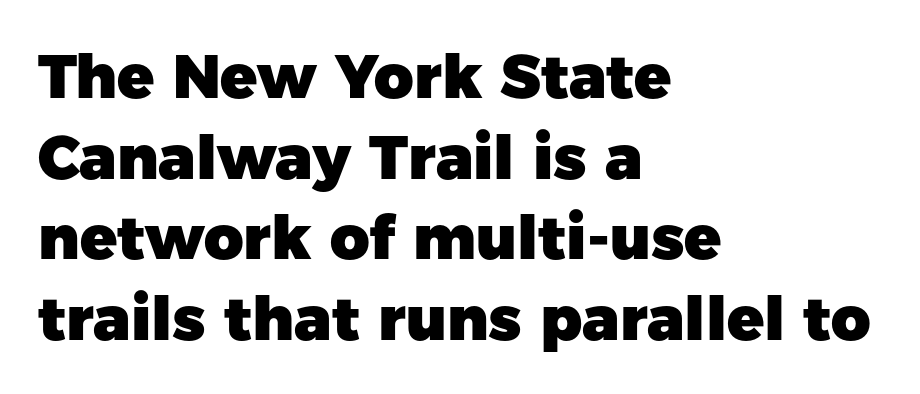
You could call the tracking neutral — neither tight nor loose. Heft: maximum for text — a bold. The typesetter chose a ragged-right arrangement here. The passage shown is typed in a proportional face where columns would drift. The passage shown is not underscored anywhere. This sample uses a sans-serif face.
